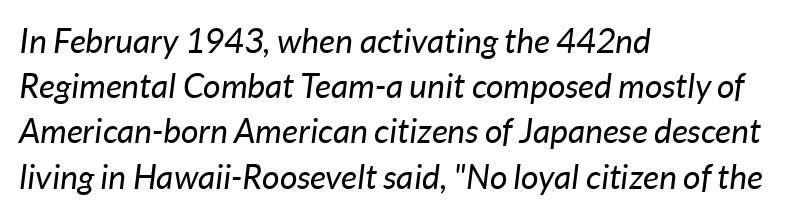
A student would call this left alignment; a typographer would say flush left, rag right. Notice how descenders clear the ascenders below comfortably — that's standard leading. The letters are slanted; this is an italic face. Think standard paragraph weight, or any step lighter than that. Standard letterfit; no display-style spreading of the glyphs. Looks like regular typesetting: each glyph gets only the width it needs.
